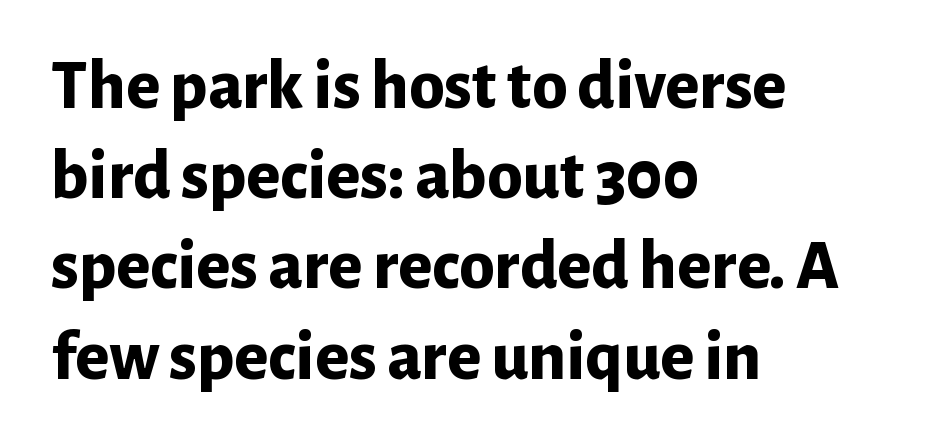
{"serif": "no", "italic": "no", "bold": "yes", "weight": "bold", "width": "normal", "stroke_contrast": "low", "x_height": "medium", "monospaced": "no", "underline": "no", "align": "left", "line_spacing": "normal", "line_spacing_ratio": 1.27, "letter_spacing": "normal", "letter_spacing_em": 0.0, "glyph_px": 71}
